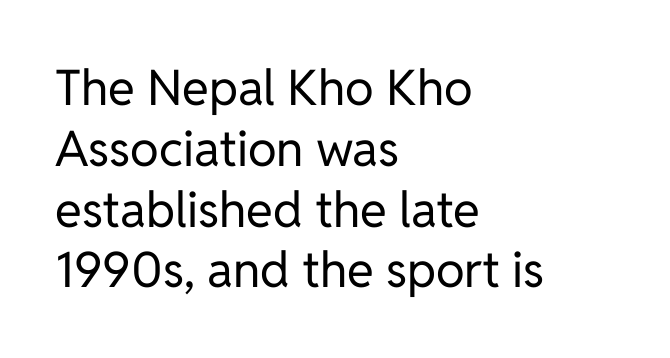
Q: Is the text bold? A: No.
Q: Is the text italic (slanted)? A: No, it is upright.
Q: Is the typeface a serif or a sans-serif typeface? A: Sans-serif.
Q: Is the text underlined? A: No.
Q: How is the paragraph aligned? A: Left-aligned.
Q: Is the spacing between letters normal or unusually wide? A: Normal.
Q: Width (condensed, normal, or wide)? A: Normal.
Q: Stroke contrast? A: Low.
Q: x-height? A: Medium.
Q: Monospaced? A: No.
